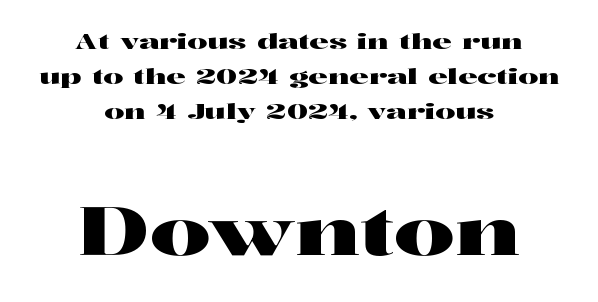
{"serif": "yes", "italic": "no", "width": "wide", "stroke_contrast": "high", "x_height": "medium", "monospaced": "no", "underline": "no", "align": "center", "line_spacing": "normal", "line_spacing_ratio": 1.58, "letter_spacing": "normal", "letter_spacing_em": 0.0, "larger_block": "second", "size_ratio": 3.05, "glyph_px": 67}
